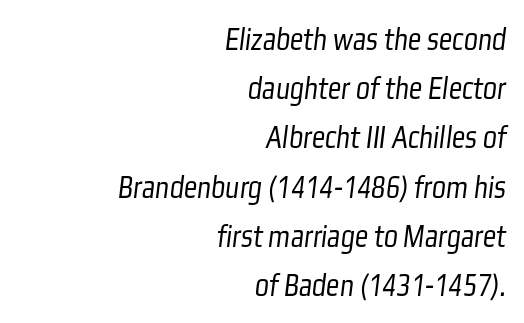
The image shows 33 px light, condensed sans-serif type; set right-aligned, normal line spacing (1.49x), normal letter spacing, not underlined; low stroke contrast and a medium x-height.
